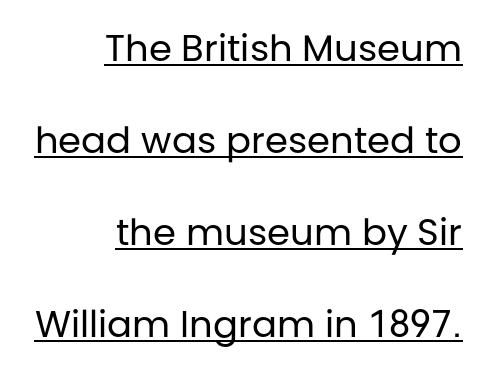
Q: Is the text bold? A: No.
Q: Is the text italic (slanted)? A: No, it is upright.
Q: Is the typeface a serif or a sans-serif typeface? A: Sans-serif.
Q: Is the text underlined? A: Yes.
Q: How is the paragraph aligned? A: Right-aligned.
Q: Is the spacing between letters normal or unusually wide? A: Normal.
Q: Is the spacing between lines tight, normal or loose? A: Loose.
Q: Width (condensed, normal, or wide)? A: Normal.
Q: Stroke contrast? A: Low.
Q: x-height? A: Large.
Q: Monospaced? A: No.
